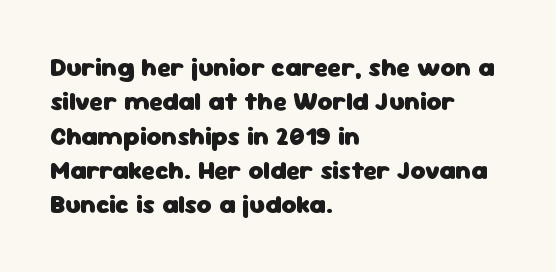
{"italic": "no", "bold": "yes", "underline": "no", "align": "left", "line_spacing": "normal", "line_spacing_ratio": 1.32, "letter_spacing": "normal", "letter_spacing_em": 0.0, "glyph_px": 26}
